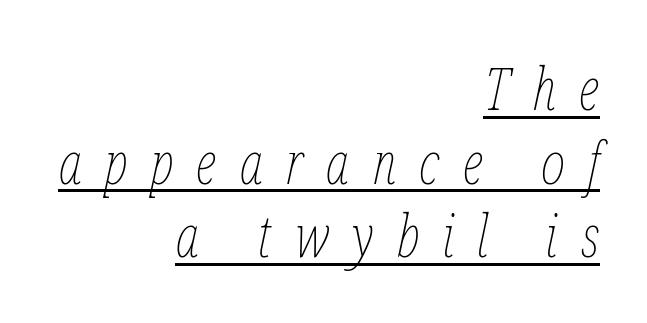
Think standard paragraph weight, or any step lighter than that. Spacing between characters has been opened up far beyond the box default. Think of a printed novel: that variable character pitch is what you see here. Designer's note — italics engaged. The paragraph shown leans on its right margin.
